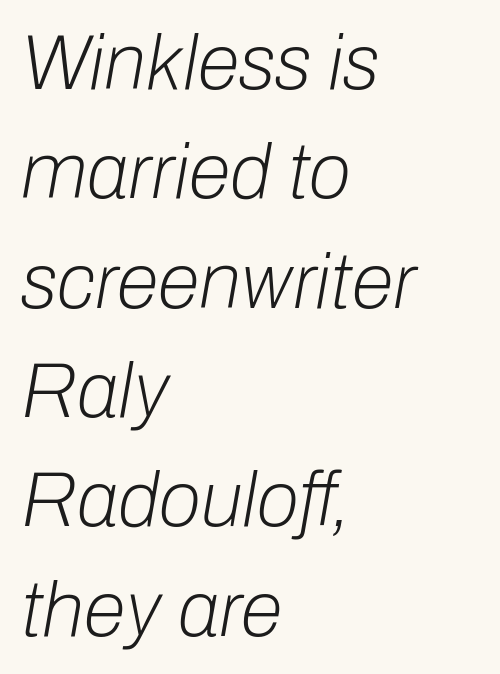
Visually the block forms a straight wall on the left and a jagged coastline on the right. Underlining? Definitely not there. These lines sit exactly where default settings would place them. Inter-character spacing is left at the font's built-in metrics. Think of a printed novel: that variable character pitch is what you see here.
